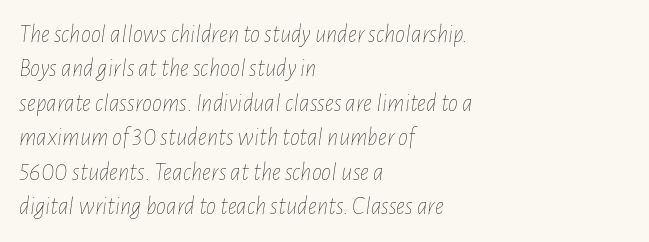
Words appear dense and cohesive because spacing is normal. The whole block is typeset with a tilt. Weight: regular or lighter. The rag falls on the right side of this text block.
